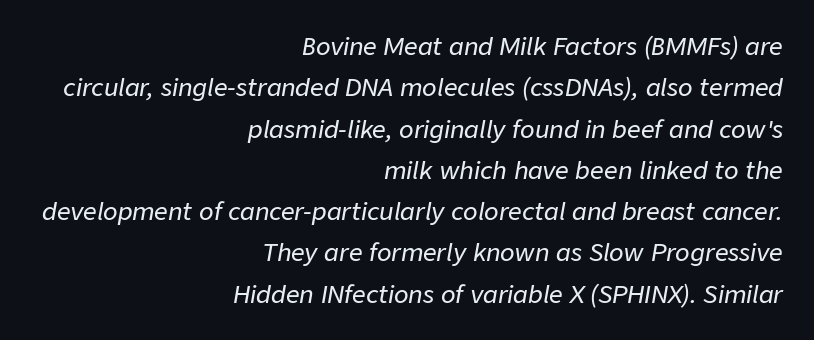
The image shows 24 px text type, italic (leaning right); set right-aligned, line spacing 1.72x, normal letter spacing, not underlined.
